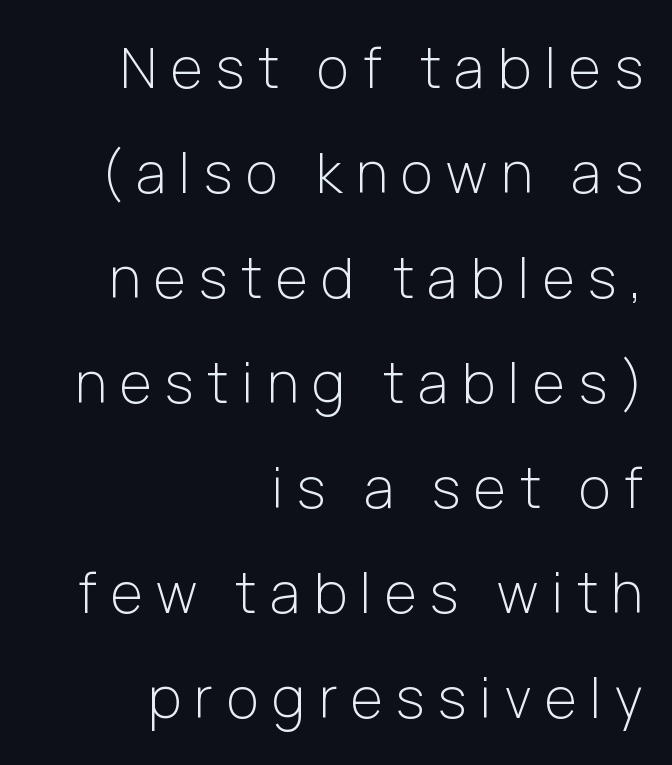
{"serif": "no", "italic": "no", "bold": "no", "weight": "light", "width": "normal", "stroke_contrast": "low", "x_height": "medium", "monospaced": "no", "underline": "no", "align": "right", "line_spacing": "loose", "line_spacing_ratio": 1.91, "letter_spacing": "wide", "letter_spacing_em": 0.25, "glyph_px": 55}
